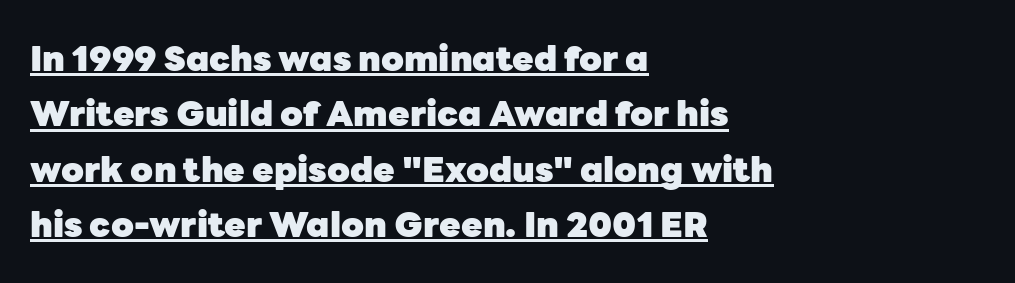
Q: Is the text bold? A: Yes.
Q: Is the text italic (slanted)? A: No, it is upright.
Q: Is the typeface a serif or a sans-serif typeface? A: Sans-serif.
Q: Is the text underlined? A: Yes.
Q: How is the paragraph aligned? A: Left-aligned.
Q: Is the spacing between letters normal or unusually wide? A: Normal.
Q: Is the spacing between lines tight, normal or loose? A: Normal.
Q: Width (condensed, normal, or wide)? A: Normal.
Q: Stroke contrast? A: Low.
Q: x-height? A: Medium.
Q: Monospaced? A: No.
